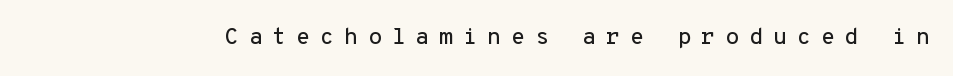
Q: Is the text italic (slanted)? A: No, it is upright.
Q: Is the text underlined? A: No.
Q: Is the spacing between letters normal or unusually wide? A: Unusually wide.
